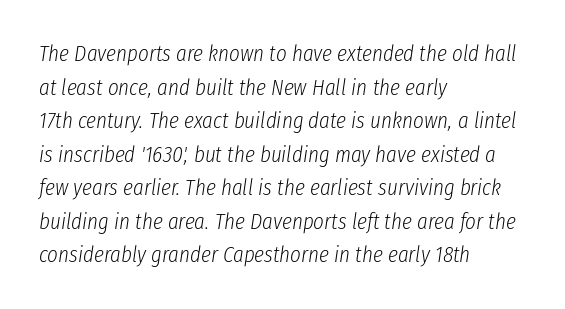
Q: Is the text bold? A: No.
Q: Is the text italic (slanted)? A: Yes, it leans right by about 8 degrees.
Q: Is the text underlined? A: No.
Q: How is the paragraph aligned? A: Left-aligned.
Q: Is the spacing between letters normal or unusually wide? A: Normal.
Q: Is the spacing between lines tight, normal or loose? A: Normal.
